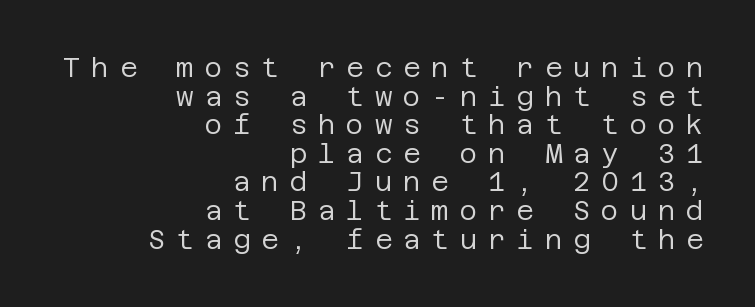
{"italic": "no", "bold": "no", "underline": "no", "align": "right", "line_spacing": "tight", "line_spacing_ratio": 1.06, "letter_spacing": "wide", "letter_spacing_em": 0.4, "glyph_px": 27}
